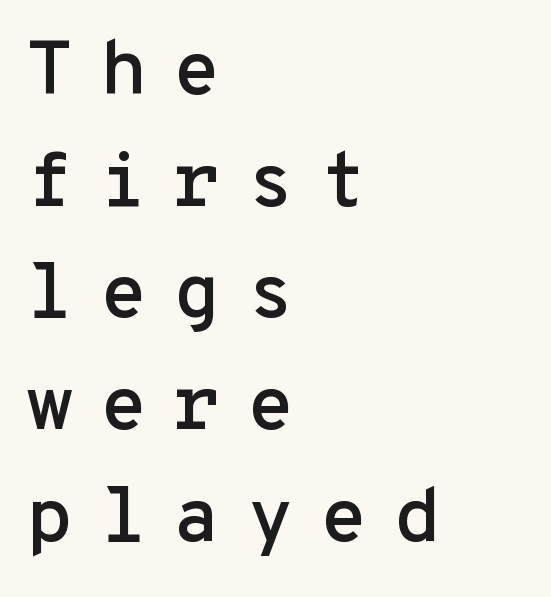
Q: Is the text italic (slanted)? A: No, it is upright.
Q: Is the typeface a serif or a sans-serif typeface? A: Sans-serif.
Q: Is the text underlined? A: No.
Q: How is the paragraph aligned? A: Left-aligned.
Q: Is the spacing between letters normal or unusually wide? A: Unusually wide.
Q: Is the spacing between lines tight, normal or loose? A: Normal.
Q: Width (condensed, normal, or wide)? A: Normal.
Q: Stroke contrast? A: Low.
Q: x-height? A: Medium.
Q: Monospaced? A: Yes.
